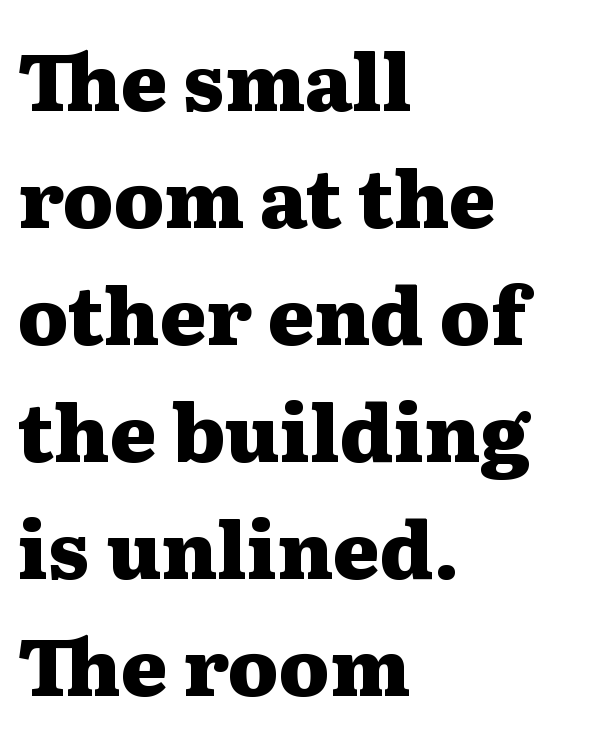
Q: Is the text bold? A: Yes.
Q: Is the text italic (slanted)? A: No, it is upright.
Q: Is the typeface a serif or a sans-serif typeface? A: Serif.
Q: Is the text underlined? A: No.
Q: How is the paragraph aligned? A: Left-aligned.
Q: Is the spacing between letters normal or unusually wide? A: Normal.
Q: Is the spacing between lines tight, normal or loose? A: Normal.
Q: Width (condensed, normal, or wide)? A: Wide.
Q: Stroke contrast? A: Medium.
Q: x-height? A: Medium.
Q: Monospaced? A: No.
